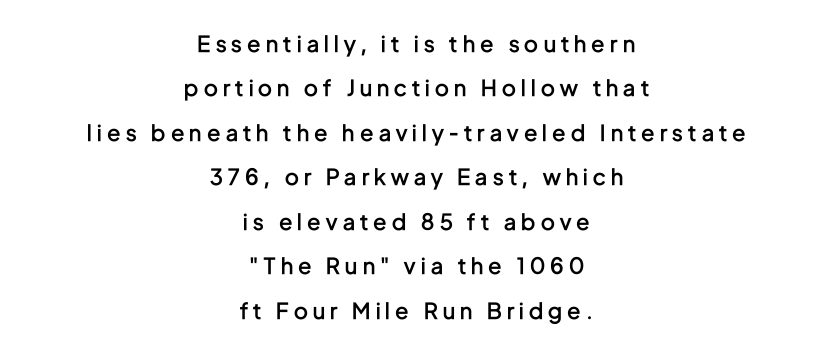
The image shows 22 px text type, upright; set centered, loose line spacing (2.02x), unusually wide letter spacing (+0.24 em), not underlined.
